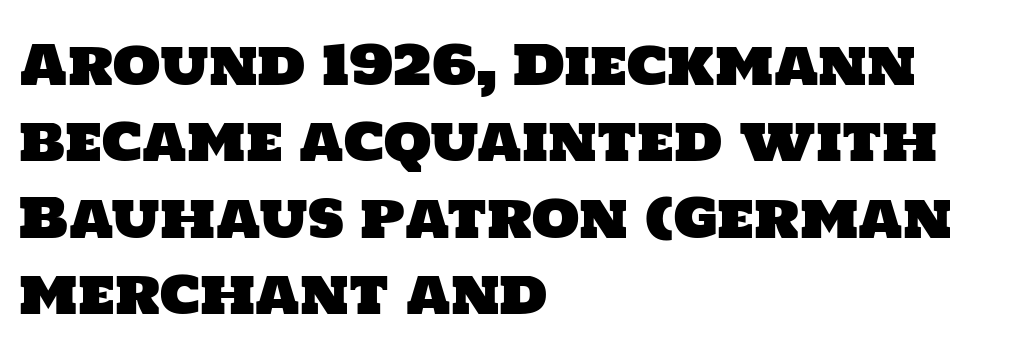
Horizontal alignment here is leftward, the default for most running prose. The string is rendered with underlining switched off. A sans-serif font was chosen for this passage. This rendering leaves character spacing at its baseline value. The line-height multiplier appears to be the usual default. Varying glyph widths throughout — classic text-font behaviour.
